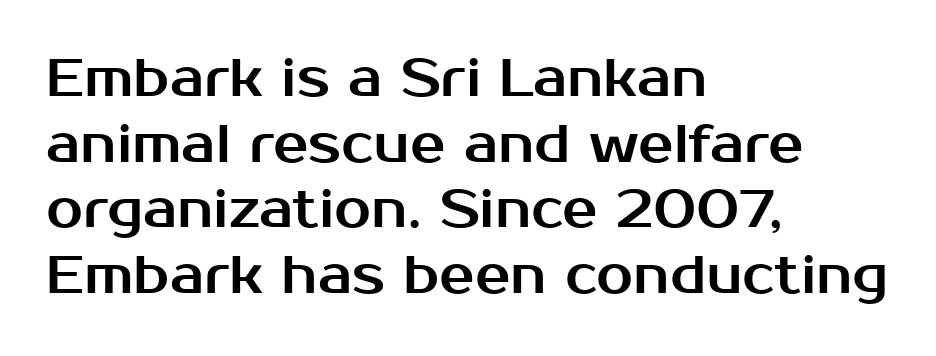
Q: Is the text italic (slanted)? A: No, it is upright.
Q: Is the typeface a serif or a sans-serif typeface? A: Sans-serif.
Q: Is the text underlined? A: No.
Q: How is the paragraph aligned? A: Left-aligned.
Q: Is the spacing between letters normal or unusually wide? A: Normal.
Q: Width (condensed, normal, or wide)? A: Normal.
Q: Stroke contrast? A: Medium.
Q: x-height? A: Medium.
Q: Monospaced? A: No.
